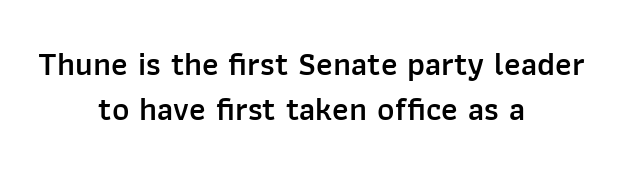
{"serif": "no", "italic": "no", "bold": "semi", "weight": "semibold", "width": "normal", "stroke_contrast": "low", "x_height": "medium", "monospaced": "no", "underline": "no", "align": "center", "line_spacing": "normal", "line_spacing_ratio": 1.37, "letter_spacing": "normal", "letter_spacing_em": 0.0, "glyph_px": 33}
